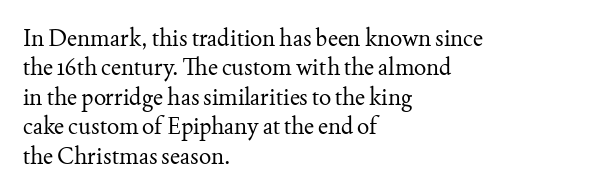
The image shows 23 px text type, upright; set left-aligned, normal line spacing (1.28x), normal letter spacing, not underlined.
